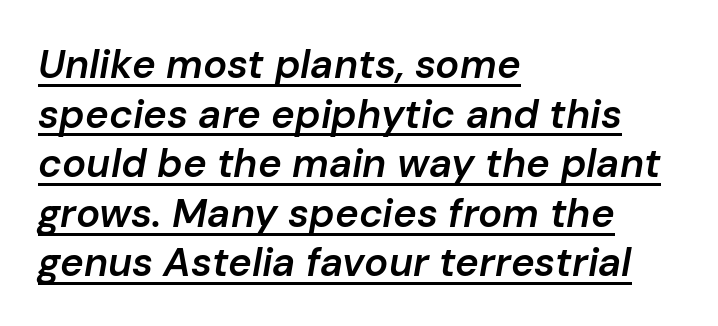
Looks like regular typesetting: each glyph gets only the width it needs. Compared with undecorated copy, this sample adds a rule below the words. Tracking value appears to be zero — textbook default spacing. Typesetter's note: demi weight, one step under bold. Looking at the ascenders, they clearly lean. The lines are quadded left.
